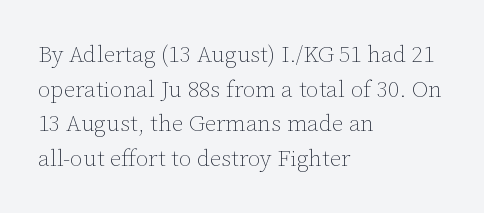
{"italic": "no", "bold": "no", "underline": "no", "align": "left", "line_spacing": "normal", "line_spacing_ratio": 1.51, "letter_spacing": "normal", "letter_spacing_em": 0.0, "glyph_px": 23}
